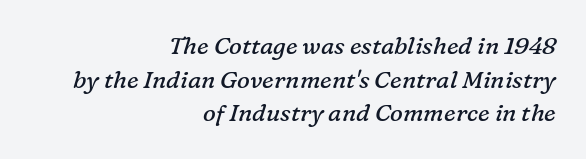
The image shows 24 px text type, italic (leaning right); set right-aligned, normal line spacing (1.4x), normal letter spacing, not underlined.
